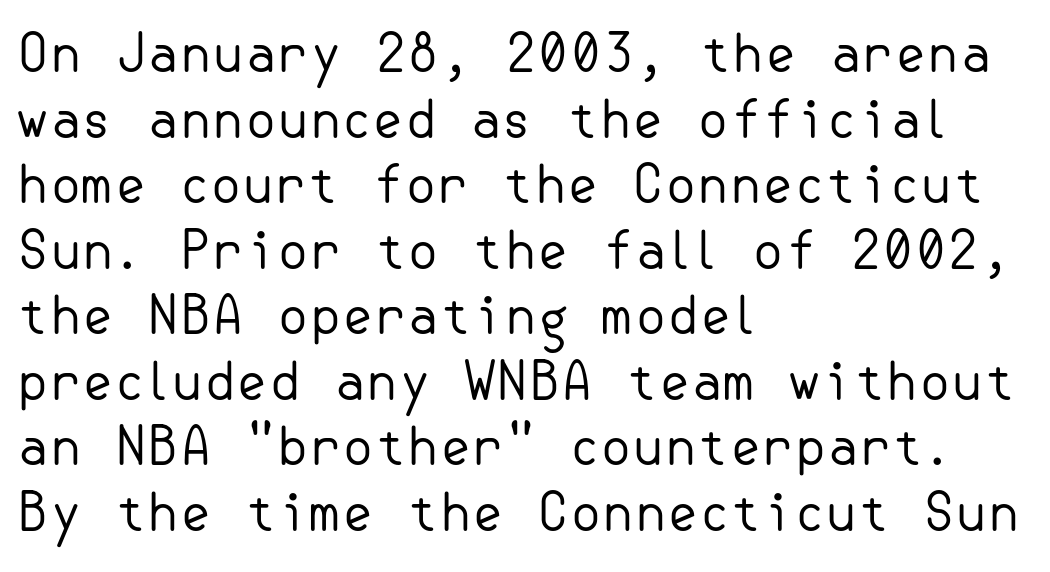
Style check: upright. The passage shown is typeset with a sans-serif family. Vertically, the passage feels balanced, rows spaced as you'd expect. Clear beneath every line of the passage. The face used here is rendered with its standard letterfit. Each line starts at the same left margin while the right side varies.
